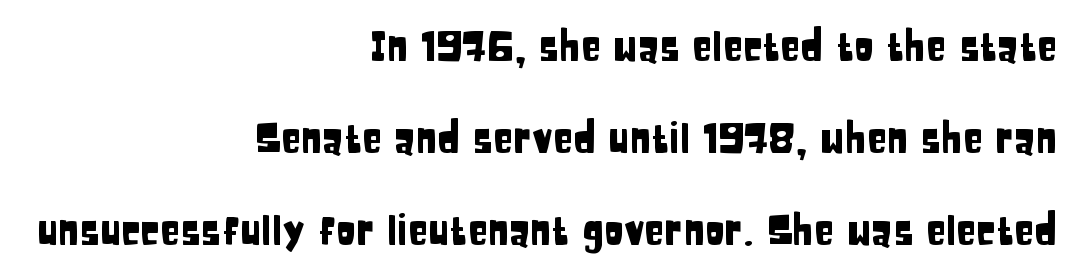
Q: Is the text italic (slanted)? A: No, it is upright.
Q: Is the typeface a serif or a sans-serif typeface? A: Sans-serif.
Q: Is the text underlined? A: No.
Q: How is the paragraph aligned? A: Right-aligned.
Q: Is the spacing between letters normal or unusually wide? A: Normal.
Q: Is the spacing between lines tight, normal or loose? A: Loose.
Q: Width (condensed, normal, or wide)? A: Condensed.
Q: Stroke contrast? A: Low.
Q: x-height? A: Large.
Q: Monospaced? A: No.
